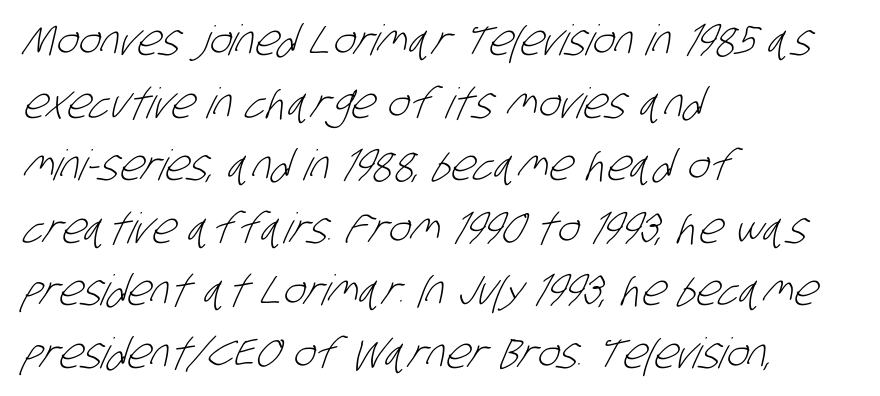
The area under the type is left untouched. Words appear dense and cohesive because spacing is normal. Do the characters align in a grid? No, the font is proportional. These lines stack with their left ends in a neat column. Compared with a typical body face, this is equally light or lighter still.
